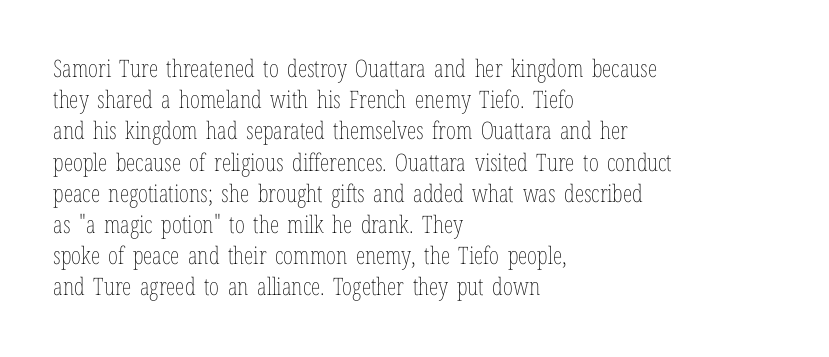
Q: Is the text bold? A: No.
Q: Is the text italic (slanted)? A: No, it is upright.
Q: Is the text underlined? A: No.
Q: How is the paragraph aligned? A: Left-aligned.
Q: Is the spacing between letters normal or unusually wide? A: Normal.
Q: Is the spacing between lines tight, normal or loose? A: Normal.
